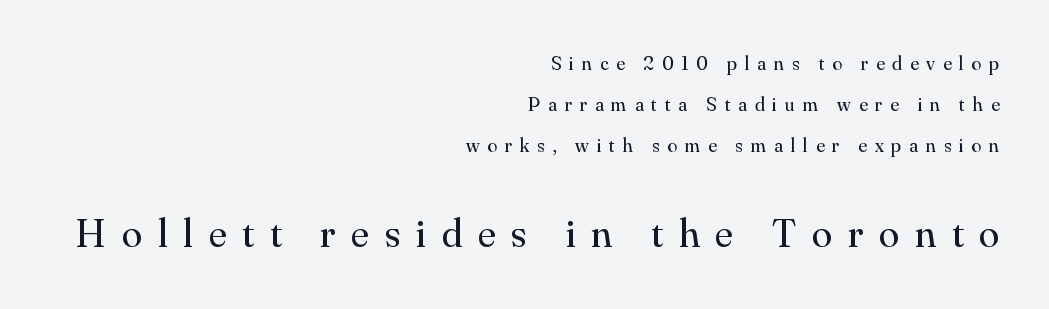
Q: Is the text bold? A: No.
Q: Is the text italic (slanted)? A: No, it is upright.
Q: Is the typeface a serif or a sans-serif typeface? A: Serif.
Q: Is the text underlined? A: No.
Q: How is the paragraph aligned? A: Right-aligned.
Q: Is the spacing between letters normal or unusually wide? A: Unusually wide.
Q: Is the spacing between lines tight, normal or loose? A: Loose.
Q: Which block of text is set in a larger size, the first (top) or the second (bottom)? A: The second (bottom) one.
Q: Width (condensed, normal, or wide)? A: Normal.
Q: Stroke contrast? A: Medium.
Q: x-height? A: Small.
Q: Monospaced? A: No.
